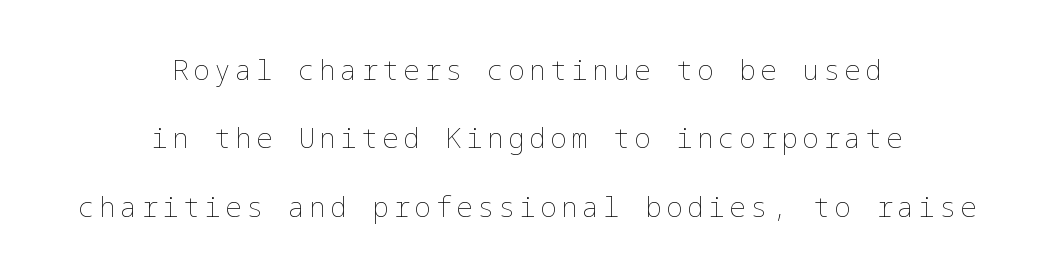
The image shows 28 px thin type, upright; set centered, loose line spacing (2.44x), not underlined; low stroke contrast and a medium x-height.
